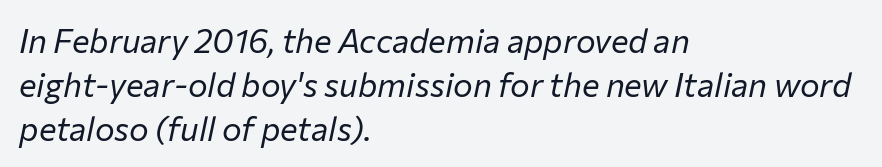
Q: Is the text bold? A: No.
Q: Is the text italic (slanted)? A: Yes, it leans right by about 12 degrees.
Q: Is the text underlined? A: No.
Q: How is the paragraph aligned? A: Left-aligned.
Q: Is the spacing between letters normal or unusually wide? A: Normal.
Q: Is the spacing between lines tight, normal or loose? A: Normal.
Q: Width (condensed, normal, or wide)? A: Normal.
Q: Stroke contrast? A: Low.
Q: x-height? A: Medium.
Q: Monospaced? A: No.
